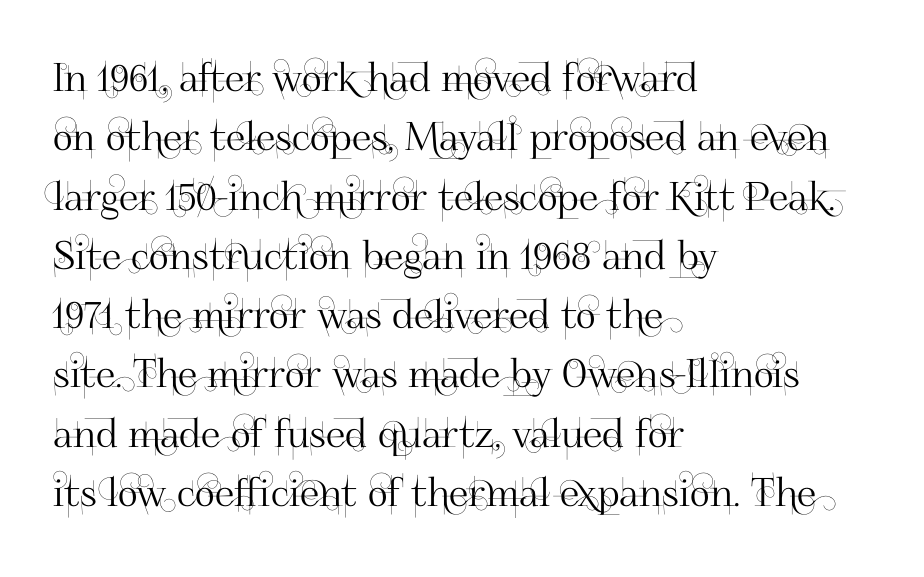
{"serif": "no", "italic": "no", "width": "normal", "stroke_contrast": "high", "x_height": "small", "monospaced": "no", "underline": "no", "align": "left", "line_spacing": "normal", "line_spacing_ratio": 1.52, "letter_spacing": "normal", "letter_spacing_em": 0.0, "glyph_px": 39}
